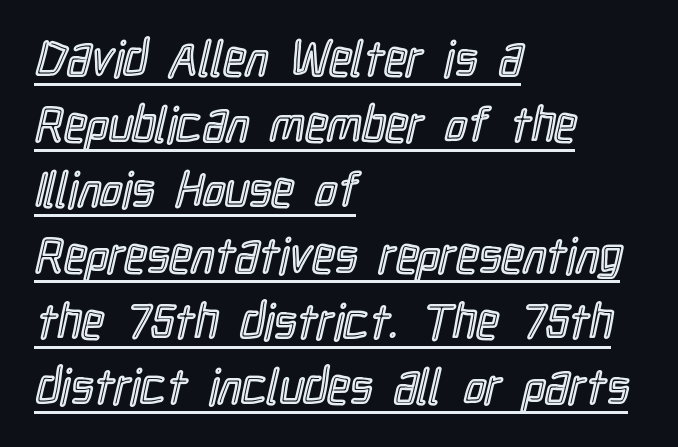
The image shows 49 px condensed type; set left-aligned, normal line spacing (1.34x), normal letter spacing, underlined; a medium x-height.
